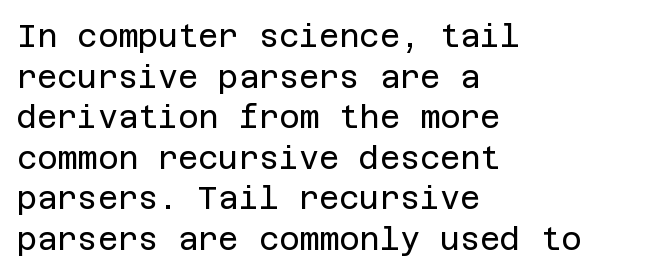
{"serif": "no", "italic": "no", "bold": "no", "weight": "regular", "width": "normal", "stroke_contrast": "low", "x_height": "large", "underline": "no", "align": "left", "line_spacing": "normal", "line_spacing_ratio": 1.31, "letter_spacing": "normal", "letter_spacing_em": 0.0, "glyph_px": 31}
